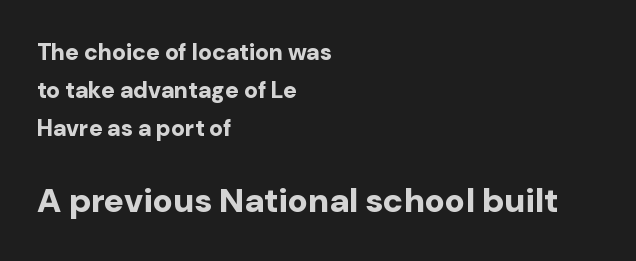
Interline gaps are of average width in this sample. Serifs: no, the terminals of the letterforms are clean. Compared with a centered layout, this one pins lines to the left instead. Notice how thick the strokes are: this is what a full bold looks like.
